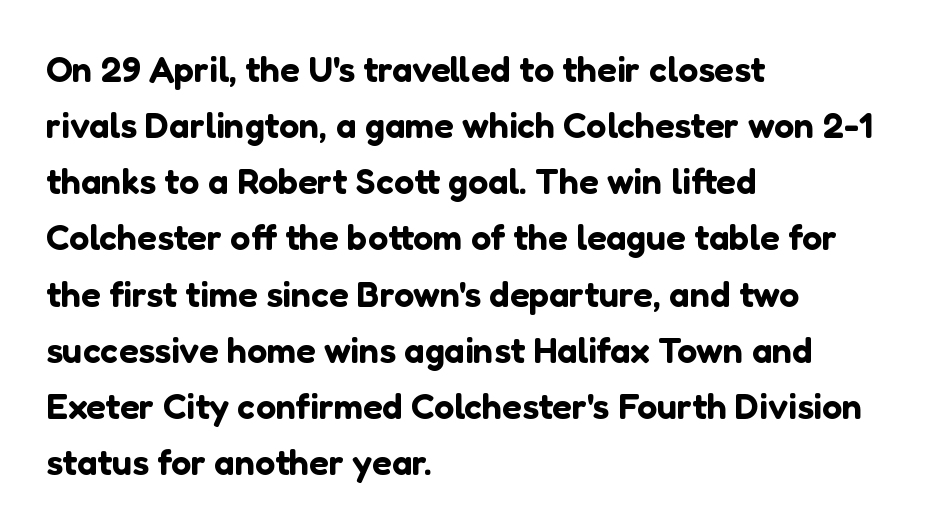
{"serif": "no", "italic": "no", "width": "normal", "stroke_contrast": "low", "x_height": "medium", "monospaced": "no", "underline": "no", "align": "left", "line_spacing": "normal", "line_spacing_ratio": 1.56, "letter_spacing": "normal", "letter_spacing_em": 0.0, "glyph_px": 36}
